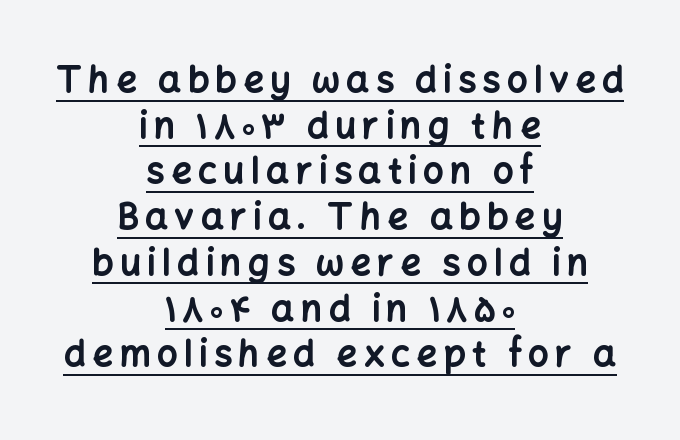
Notice how the stems are strictly vertical — no italics here. Line spacing here is normal. The typesetting leans heavy: a genuine bold. No feet cap the strokes, marking this as sans-serif type.
